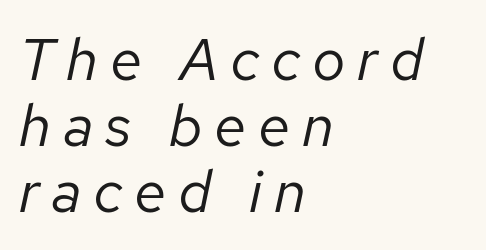
The image shows 59 px regular-weight type, italic (leaning right); set left-aligned, tight line spacing (1.12x), unusually wide letter spacing (+0.2 em), not underlined; low stroke contrast and a medium x-height.
